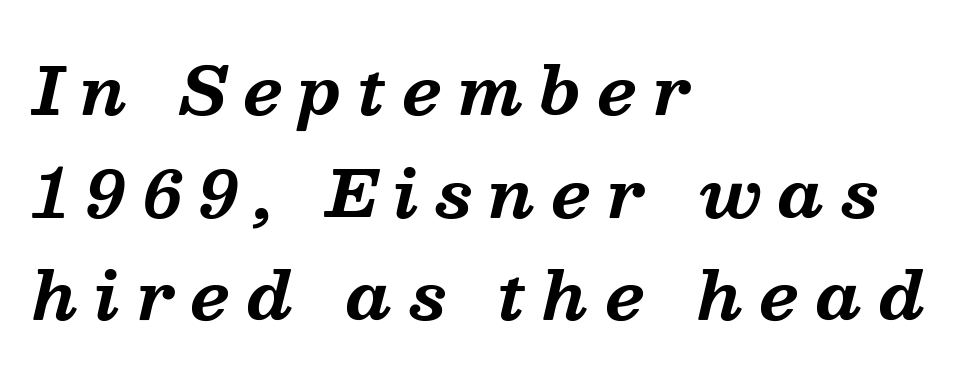
The rendering uses a bold face; every stroke is thick and dark. Every character sits at an angle, as italics do. What's the leading like? Ordinary, nothing unusual. You could only call the tracking loose — the letters float apart. The ragged edge is on the right, which tells us the setting is flush left.
